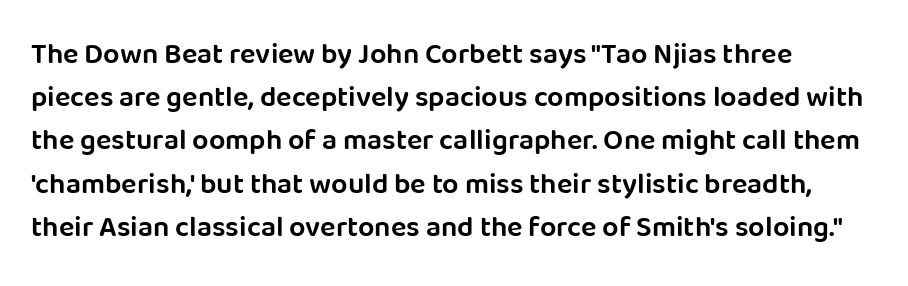
The glyphs have the mass of a demibold cut, below bold. Here the designer chose a conventional face with non-uniform glyph widths. Caption: standard tracking, unaltered. Compared with a centered layout, this one pins lines to the left instead. Line spacing here is normal. This sample uses an upright cut, with every glyph sitting square on the baseline.
